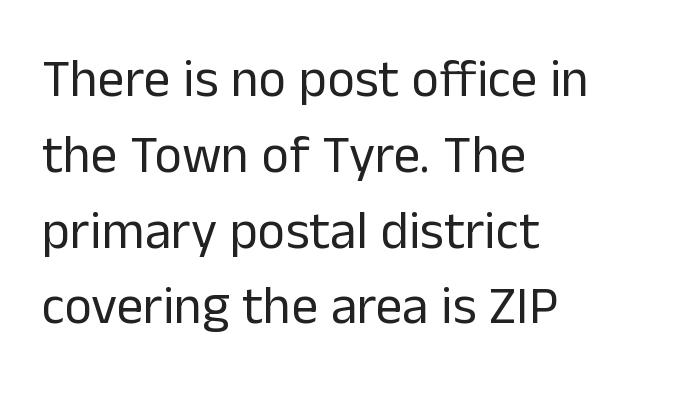
The axis of the letterforms is exactly vertical. Words appear dense and cohesive because spacing is normal. Nobody drew a line under any word here. You could not count columns in this text — the font is proportionally spaced. Check where the strokes stop: nothing finishes them off — pure sans.
